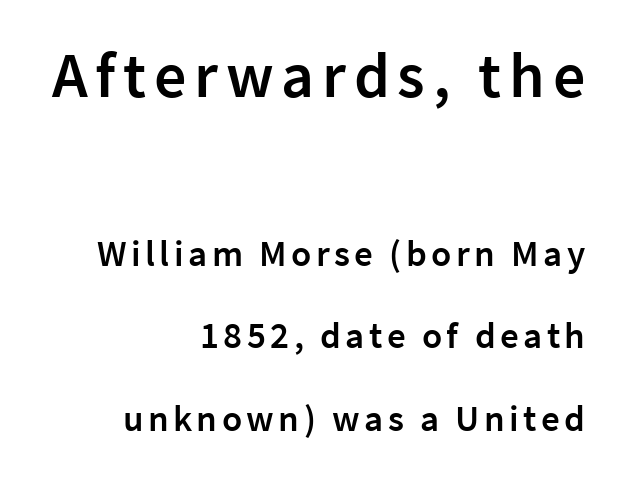
The glyphs in this specimen are sans serif. Anything drawn beneath the words? Only blank space. The passage is arranged like a letterhead date or caption credit — flush right. Every stem runs plumb, perpendicular to the baseline. Loosely led — the rows are spread out.
